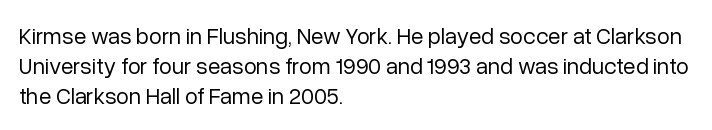
{"italic": "no", "bold": "no", "underline": "no", "align": "left", "line_spacing": "normal", "line_spacing_ratio": 1.3, "letter_spacing": "normal", "letter_spacing_em": 0.0, "glyph_px": 23}
